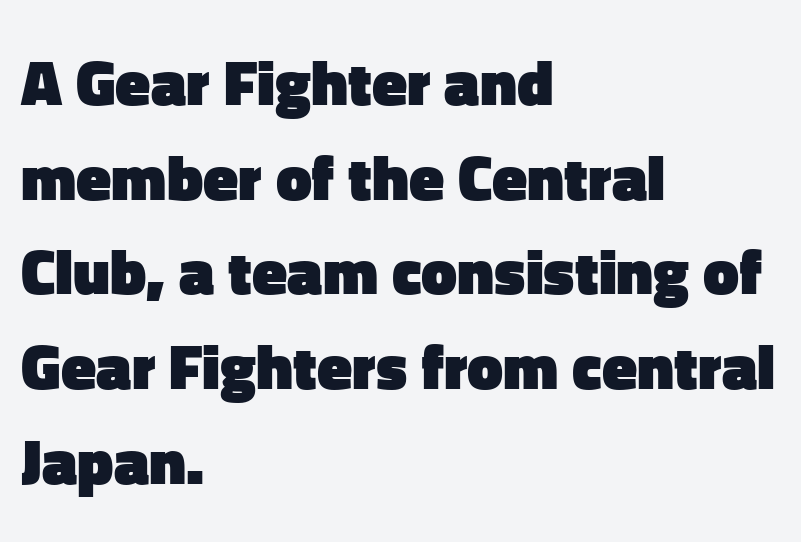
Observe the absence of serifs on each vertical stroke in this sample. The lines sit at an ordinary, default distance from one another. The typesetting leans heavy: a genuine bold. The line texture is even and compact thanks to regular tracking. The rendering uses natural spacing where letterforms have individual widths.
